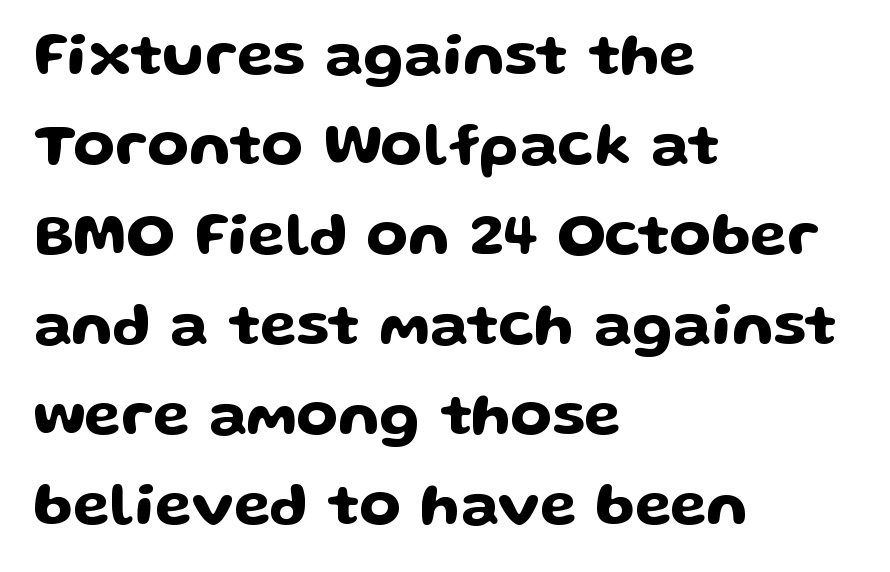
{"serif": "no", "italic": "no", "width": "wide", "stroke_contrast": "low", "x_height": "medium", "monospaced": "no", "underline": "no", "align": "left", "line_spacing": "normal", "line_spacing_ratio": 1.5, "letter_spacing": "normal", "letter_spacing_em": 0.0, "glyph_px": 60}
